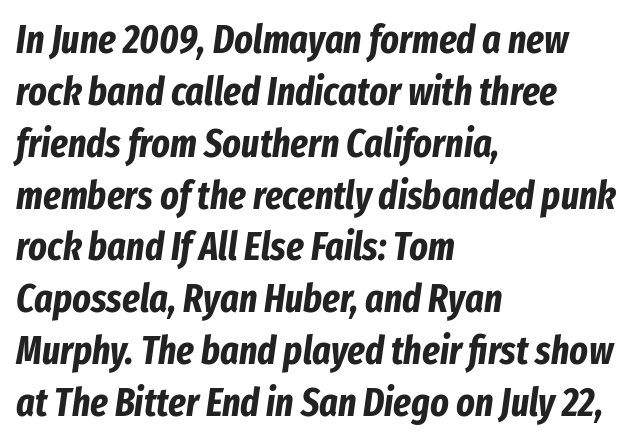
Which margin do the lines hug? The left one — the right edge is uneven. Character widths vary here, with narrow letters taking less room than wide ones. Tall strokes in this sample are angled rather than plumb. How would I describe the line gaps? Plain and ordinary.
